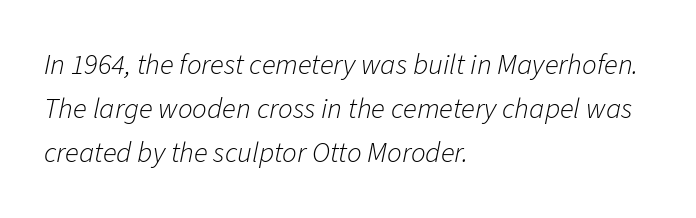
{"italic": "yes", "lean": "right", "slant_degrees": 11, "bold": "no", "weight": "light", "width": "normal", "stroke_contrast": "low", "x_height": "medium", "monospaced": "no", "underline": "no", "align": "left", "line_spacing": "normal", "line_spacing_ratio": 1.51, "letter_spacing": "normal", "letter_spacing_em": 0.0, "glyph_px": 29}
